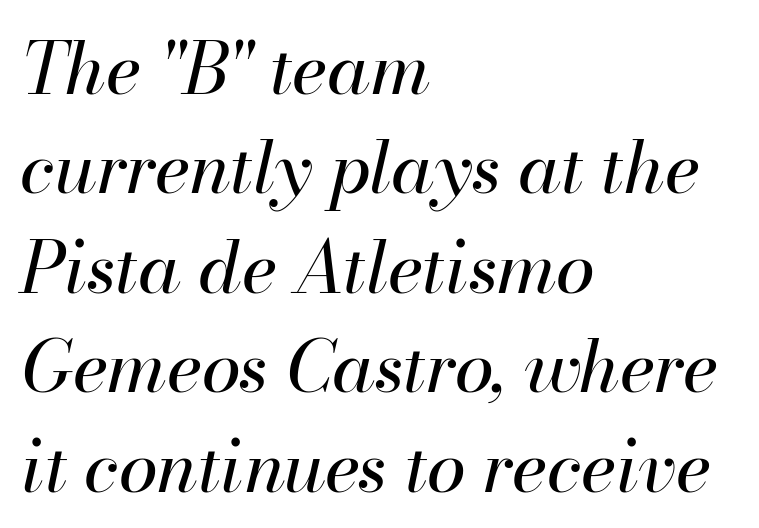
Q: Is the text bold? A: No.
Q: Is the text italic (slanted)? A: Yes, it leans right by about 13 degrees.
Q: Is the text underlined? A: No.
Q: How is the paragraph aligned? A: Left-aligned.
Q: Is the spacing between letters normal or unusually wide? A: Normal.
Q: Is the spacing between lines tight, normal or loose? A: Normal.
Q: Width (condensed, normal, or wide)? A: Normal.
Q: Stroke contrast? A: High.
Q: x-height? A: Small.
Q: Monospaced? A: No.
